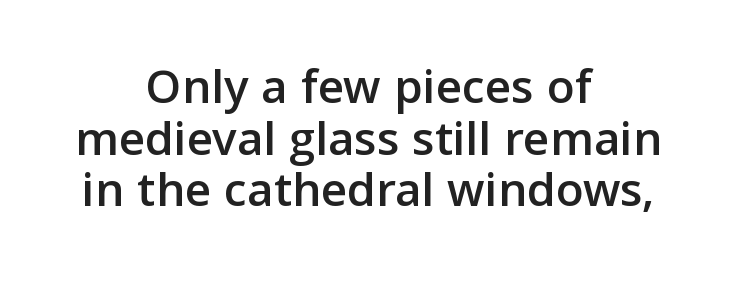
{"serif": "no", "italic": "no", "width": "normal", "stroke_contrast": "low", "x_height": "medium", "monospaced": "no", "underline": "no", "align": "center", "line_spacing": "tight", "line_spacing_ratio": 1.01, "letter_spacing": "normal", "letter_spacing_em": 0.0, "glyph_px": 51}
